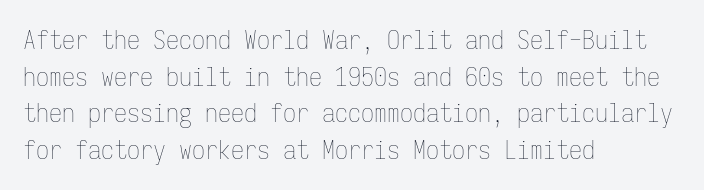
In CSS terms this would be text-align: left. The words here are not underlined. The font is comparable to plain body text, perhaps lighter. Every character sits straight up, as roman type does. The vertical gap from one line to the next is medium. Compared with typical body copy, the letter spacing here is the same.
